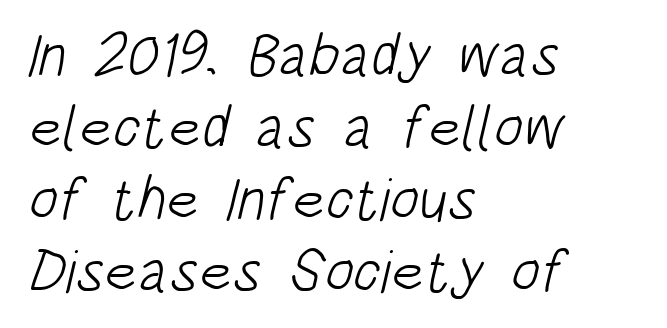
The image shows 60 px light, condensed sans-serif type; set left-aligned, line spacing 1.2x, normal letter spacing, not underlined; low stroke contrast and a large x-height.
